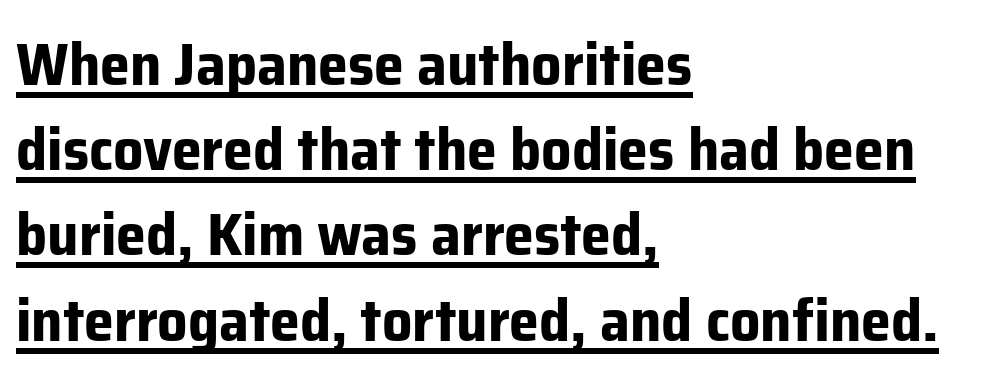
{"serif": "no", "italic": "no", "bold": "yes", "weight": "bold", "width": "normal", "stroke_contrast": "low", "x_height": "medium", "monospaced": "no", "underline": "yes", "align": "left", "line_spacing": "normal", "line_spacing_ratio": 1.42, "letter_spacing": "normal", "letter_spacing_em": 0.0, "glyph_px": 60}
